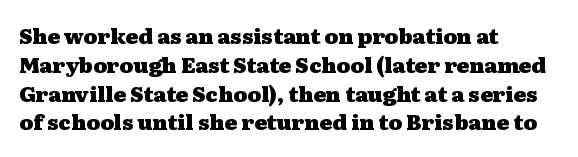
Q: Is the text bold? A: Yes.
Q: Is the text italic (slanted)? A: No, it is upright.
Q: Is the text underlined? A: No.
Q: How is the paragraph aligned? A: Left-aligned.
Q: Is the spacing between letters normal or unusually wide? A: Normal.
Q: Is the spacing between lines tight, normal or loose? A: Normal.
